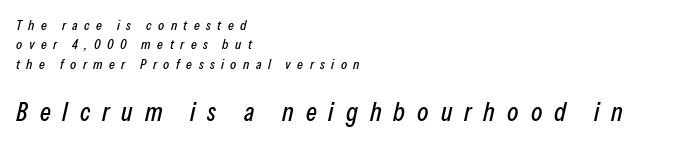
The image shows 26 px text type, italic (leaning right); set left-aligned, normal line spacing (1.39x), unusually wide letter spacing (+0.46 em), not underlined; the second (bottom) block is 1.86x larger.
